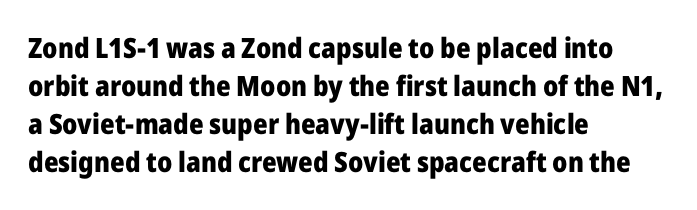
{"serif": "no", "italic": "no", "bold": "yes", "weight": "heavy", "width": "normal", "stroke_contrast": "low", "x_height": "medium", "monospaced": "no", "underline": "no", "align": "left", "line_spacing": "normal", "line_spacing_ratio": 1.36, "letter_spacing": "normal", "letter_spacing_em": 0.0, "glyph_px": 28}
